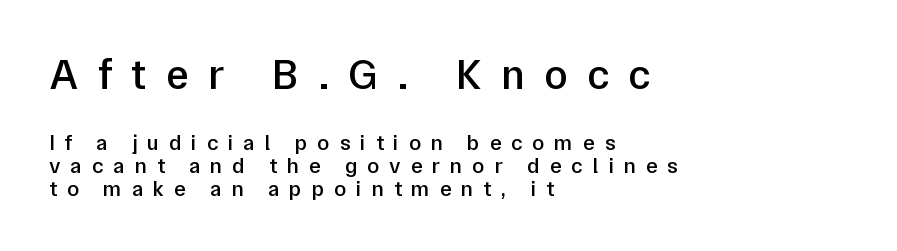
The image shows 43 px semibold sans-serif type, upright; set left-aligned, tight line spacing (1.05x), unusually wide letter spacing (+0.45 em), not underlined; the first (top) block is 1.95x larger; low stroke contrast and a medium x-height.
